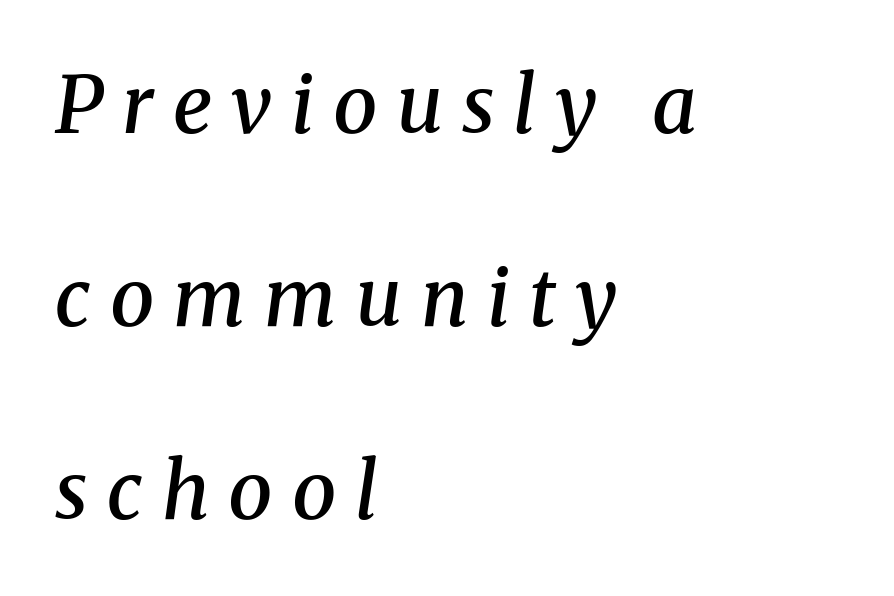
Q: Is the text bold? A: Semi-bold.
Q: Is the text italic (slanted)? A: Yes, it leans right by about 8 degrees.
Q: Is the typeface a serif or a sans-serif typeface? A: Serif.
Q: Is the text underlined? A: No.
Q: How is the paragraph aligned? A: Left-aligned.
Q: Is the spacing between letters normal or unusually wide? A: Unusually wide.
Q: Is the spacing between lines tight, normal or loose? A: Loose.
Q: Width (condensed, normal, or wide)? A: Normal.
Q: Stroke contrast? A: Medium.
Q: x-height? A: Medium.
Q: Monospaced? A: No.
